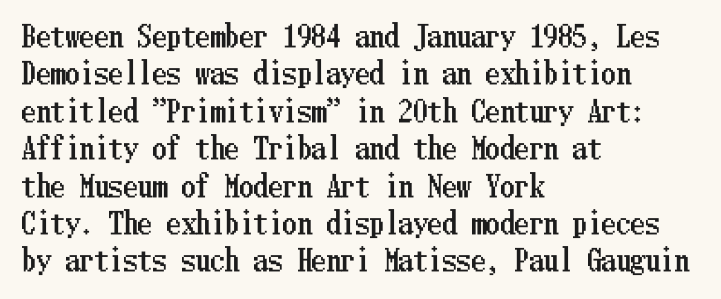
{"italic": "no", "width": "condensed", "stroke_contrast": "low", "x_height": "medium", "underline": "no", "align": "left", "line_spacing": "normal", "line_spacing_ratio": 1.29, "letter_spacing": "normal", "letter_spacing_em": 0.0, "glyph_px": 29}
